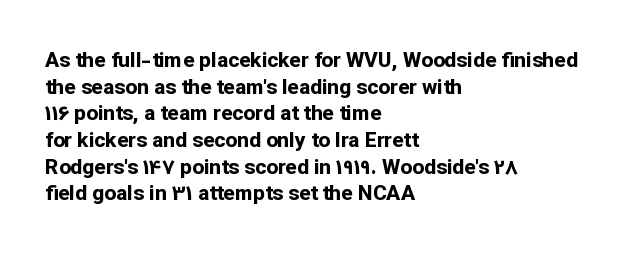
{"italic": "no", "bold": "yes", "underline": "no", "align": "left", "line_spacing": "normal", "line_spacing_ratio": 1.27, "letter_spacing": "normal", "letter_spacing_em": 0.0, "glyph_px": 21}
